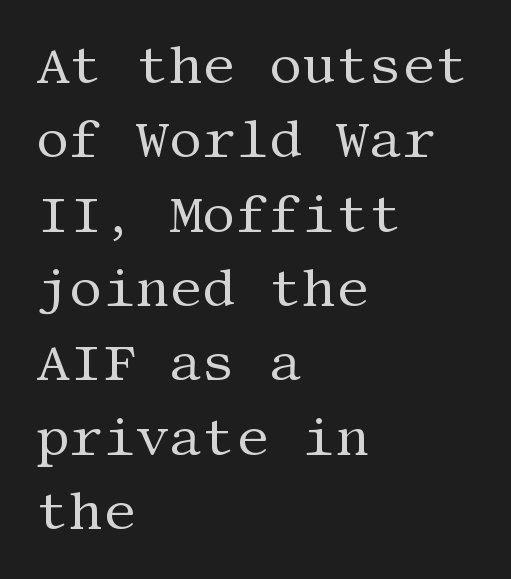
Is this a sans? No — the strokes have serifs. A normal amount of white space separates one row of letters from the next. The specimen reads as upright at a glance. The letters look calm and open, with moderate or lighter stems. Each row of text sits above clean, open space.
